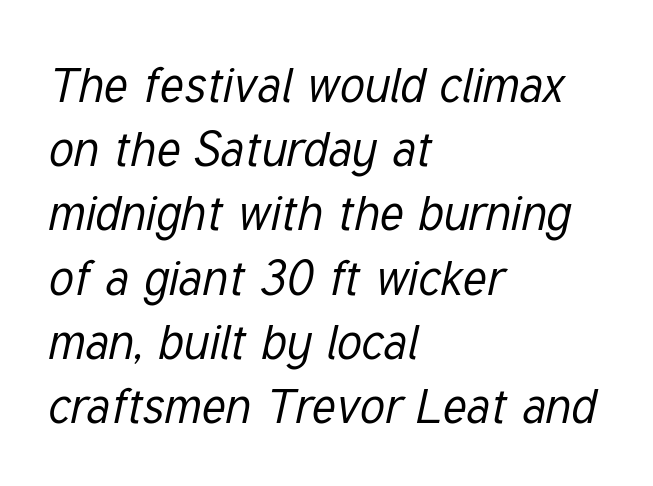
{"italic": "yes", "lean": "right", "slant_degrees": 12, "bold": "no", "weight": "regular", "width": "condensed", "stroke_contrast": "low", "x_height": "medium", "monospaced": "no", "underline": "no", "align": "left", "line_spacing": "normal", "line_spacing_ratio": 1.31, "letter_spacing": "normal", "letter_spacing_em": 0.0, "glyph_px": 49}
